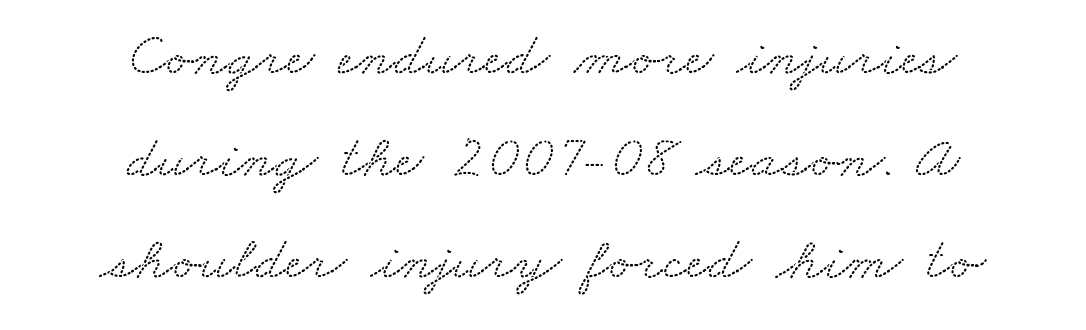
Q: Is the typeface a serif or a sans-serif typeface? A: Serif.
Q: Is the text underlined? A: No.
Q: How is the paragraph aligned? A: Centered.
Q: Is the spacing between letters normal or unusually wide? A: Normal.
Q: Is the spacing between lines tight, normal or loose? A: Normal.
Q: Width (condensed, normal, or wide)? A: Wide.
Q: Stroke contrast? A: Low.
Q: x-height? A: Small.
Q: Monospaced? A: No.
